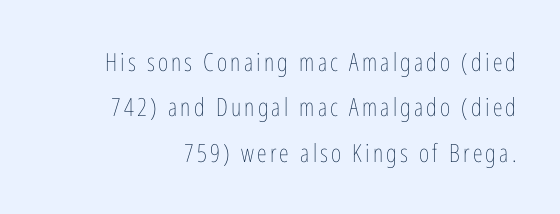
Nope, not italic — everything's standing straight. Heft: none added — not bold. Decoration check: the copy has no underline.
